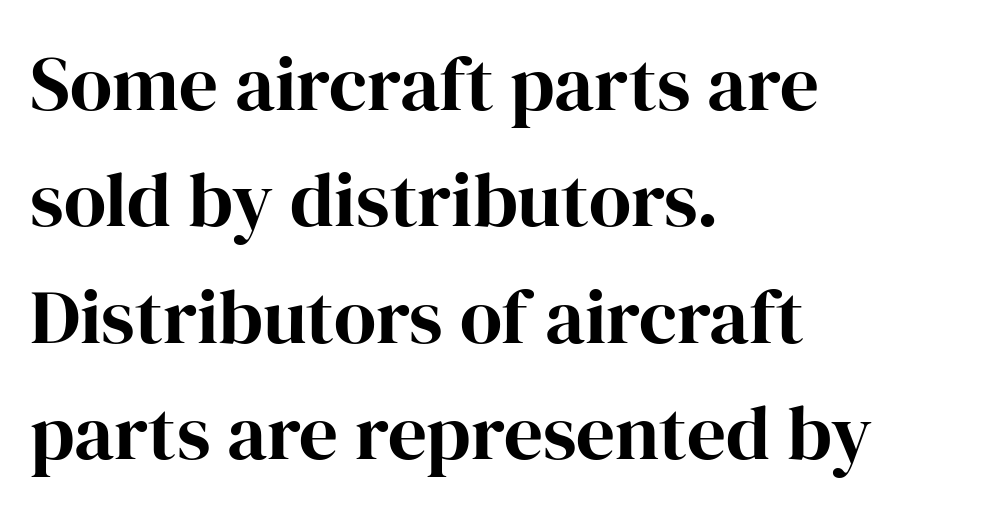
{"serif": "yes", "italic": "no", "bold": "yes", "weight": "bold", "width": "normal", "stroke_contrast": "high", "x_height": "medium", "monospaced": "no", "underline": "no", "align": "left", "line_spacing": "normal", "line_spacing_ratio": 1.51, "letter_spacing": "normal", "letter_spacing_em": 0.0, "glyph_px": 77}
